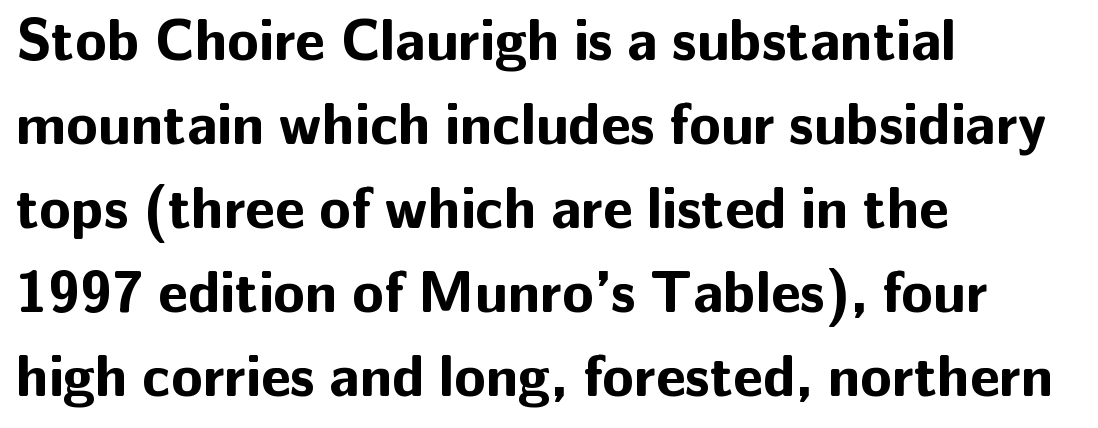
This sample uses an upright cut, with every glyph sitting square on the baseline. Type without underlining. On the weight axis this lands at bold, roughly 700. Proportional: the letters do not fall into vertical columns. Are there feet on the stems? There aren't — it's a sans.
